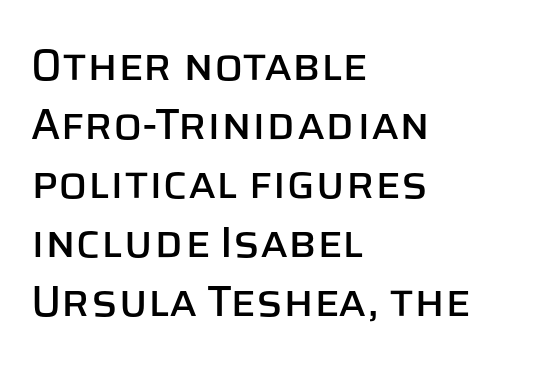
Q: Is the text italic (slanted)? A: No, it is upright.
Q: Is the typeface a serif or a sans-serif typeface? A: Sans-serif.
Q: Is the text underlined? A: No.
Q: How is the paragraph aligned? A: Left-aligned.
Q: Is the spacing between letters normal or unusually wide? A: Normal.
Q: Is the spacing between lines tight, normal or loose? A: Normal.
Q: Width (condensed, normal, or wide)? A: Normal.
Q: Stroke contrast? A: Low.
Q: x-height? A: Large.
Q: Monospaced? A: No.
